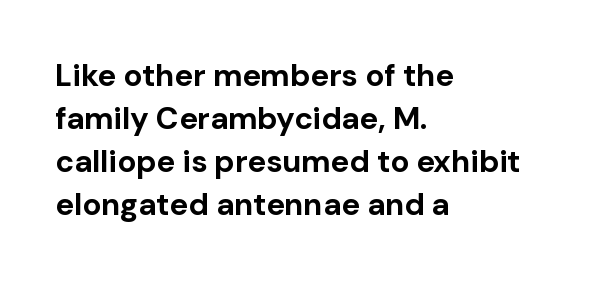
{"serif": "no", "italic": "no", "bold": "yes", "weight": "bold", "width": "normal", "stroke_contrast": "low", "x_height": "medium", "monospaced": "no", "underline": "no", "align": "left", "line_spacing": "normal", "line_spacing_ratio": 1.39, "letter_spacing": "normal", "letter_spacing_em": 0.0, "glyph_px": 31}
